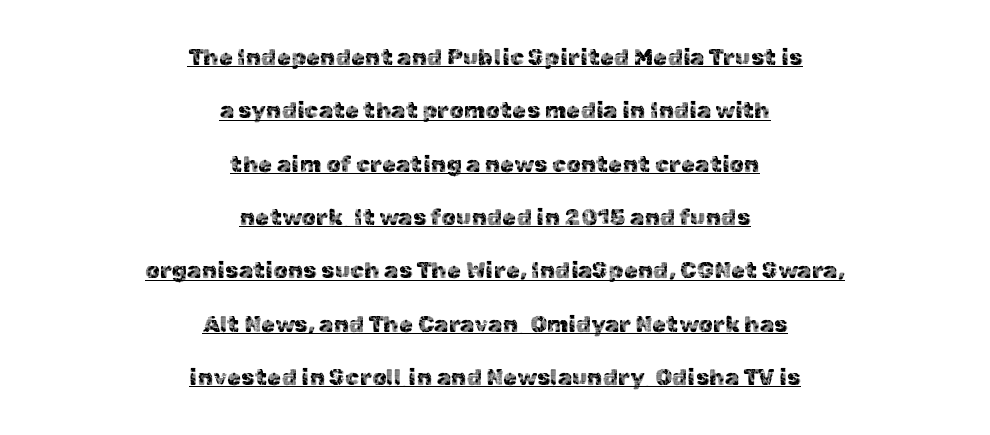
{"italic": "no", "underline": "yes", "align": "center", "line_spacing": "loose", "line_spacing_ratio": 2.32, "letter_spacing": "normal", "letter_spacing_em": 0.0, "glyph_px": 23}
